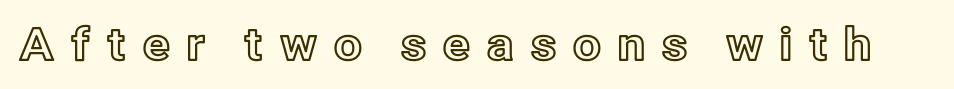
Varying glyph widths throughout — classic text-font behaviour. Is there any slant? The stems are plumb. Loose tracking; the words dissolve into strings of separated letters. Underlining? Definitely not there.
